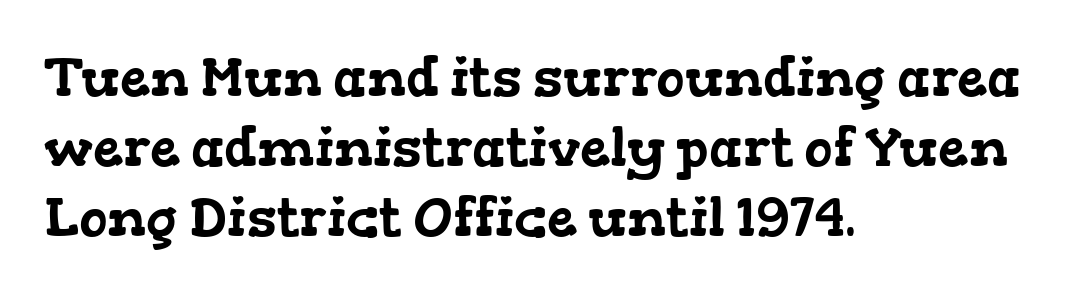
The image shows 54 px wide serif type; set left-aligned, normal line spacing (1.3x), normal letter spacing, not underlined; low stroke contrast and a medium x-height.
